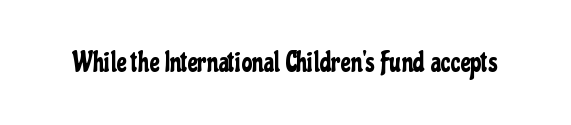
This rendering leaves character spacing at its baseline value. Has an underline been added? It has not. No italicization has been applied; the sample stays upright.
